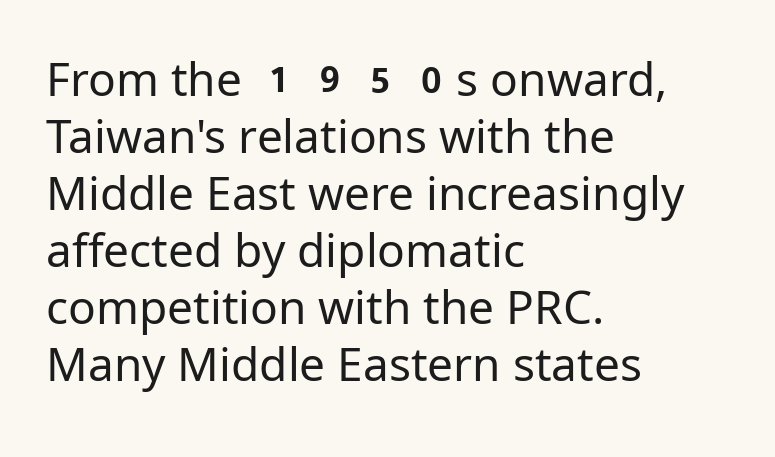
Q: Is the text bold? A: No.
Q: Is the text italic (slanted)? A: No, it is upright.
Q: Is the typeface a serif or a sans-serif typeface? A: Sans-serif.
Q: Is the text underlined? A: No.
Q: How is the paragraph aligned? A: Left-aligned.
Q: Is the spacing between letters normal or unusually wide? A: Normal.
Q: Width (condensed, normal, or wide)? A: Normal.
Q: Stroke contrast? A: Low.
Q: x-height? A: Medium.
Q: Monospaced? A: No.
